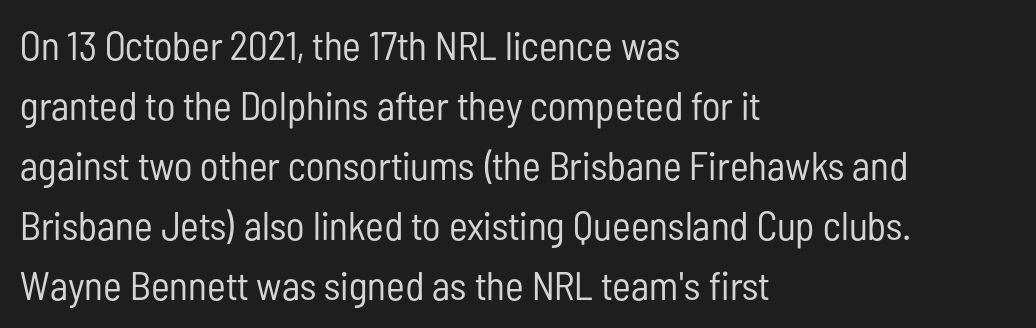
The image shows 40 px regular-weight, condensed sans-serif type, upright; set left-aligned, normal line spacing (1.5x), normal letter spacing, not underlined; low stroke contrast and a medium x-height.
